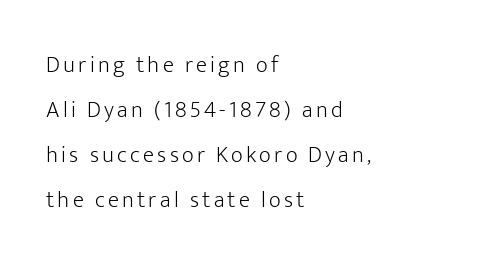
The image shows 23 px text type, upright; set left-aligned, loose line spacing (1.95x), not underlined.
